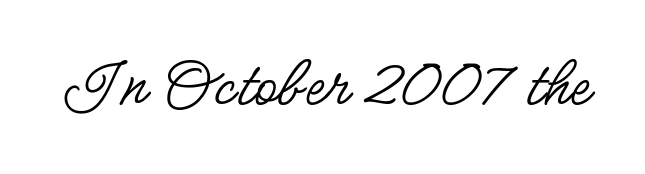
The image shows 74 px regular-weight, condensed sans-serif type; set normal letter spacing, not underlined; low stroke contrast and a small x-height.
